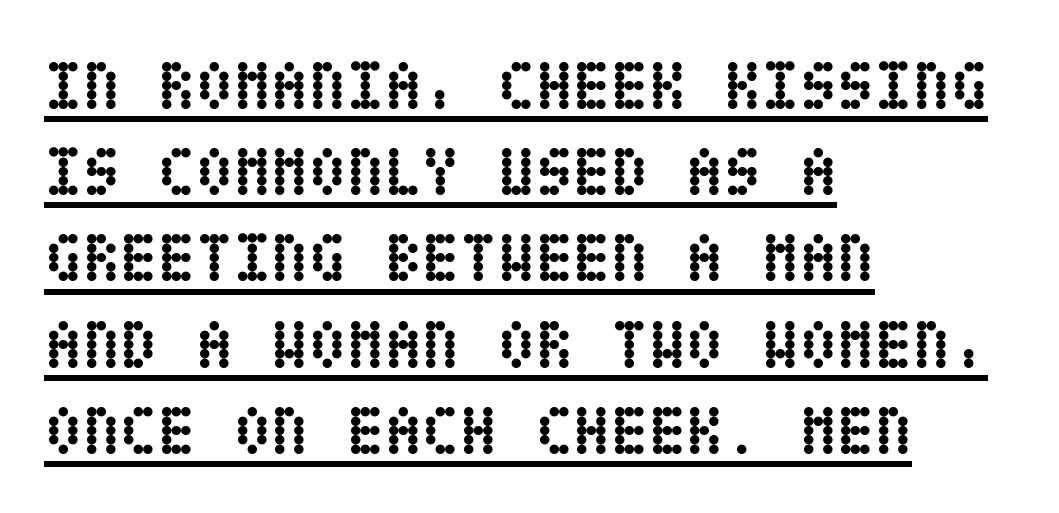
The image shows 69 px semibold, condensed type, upright; set left-aligned, normal line spacing (1.25x), normal letter spacing, underlined; low stroke contrast and a large x-height.
